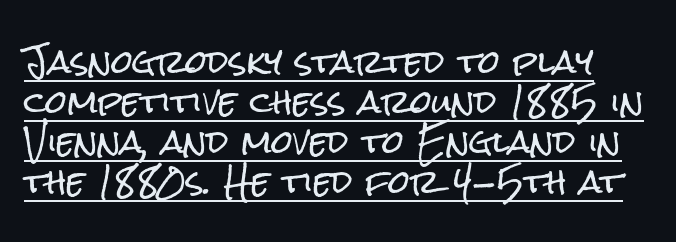
Q: Is the text italic (slanted)? A: No, it is upright.
Q: Is the typeface a serif or a sans-serif typeface? A: Sans-serif.
Q: Is the text underlined? A: Yes.
Q: Is the spacing between letters normal or unusually wide? A: Normal.
Q: Is the spacing between lines tight, normal or loose? A: Normal.
Q: Width (condensed, normal, or wide)? A: Condensed.
Q: Stroke contrast? A: Low.
Q: x-height? A: Medium.
Q: Monospaced? A: No.
